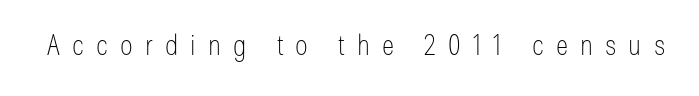
{"serif": "no", "italic": "no", "bold": "no", "weight": "thin", "width": "condensed", "stroke_contrast": "low", "x_height": "medium", "monospaced": "no", "underline": "no", "letter_spacing": "wide", "letter_spacing_em": 0.42, "glyph_px": 29}
